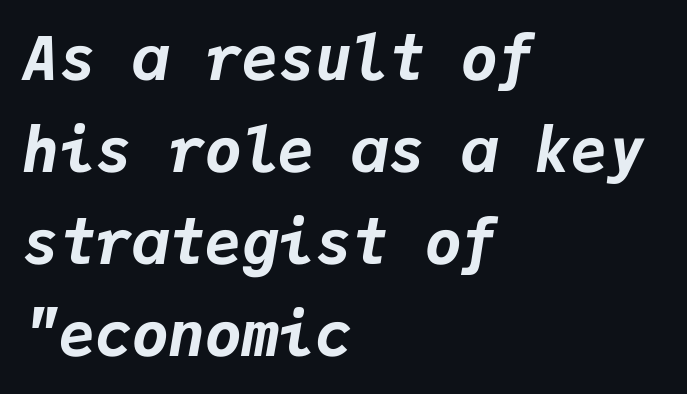
Plenty of ink on the page — the face is bold. Alignment: flush left. The gap between lines stays unmarked. Words appear dense and cohesive because spacing is normal.
